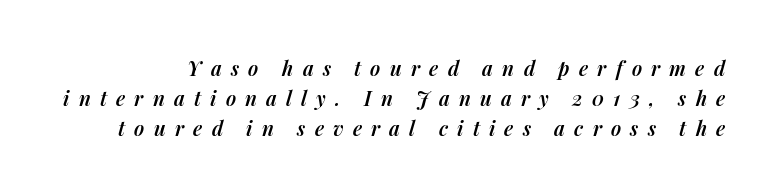
Q: Is the text bold? A: Semi-bold.
Q: Is the text italic (slanted)? A: Yes, it leans right by about 14 degrees.
Q: Is the text underlined? A: No.
Q: Is the spacing between letters normal or unusually wide? A: Unusually wide.
Q: Is the spacing between lines tight, normal or loose? A: Normal.
